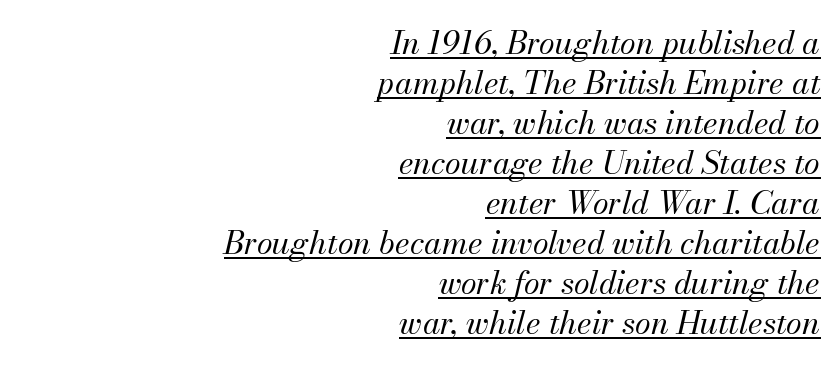
The image shows 32 px regular-weight type, italic (leaning right); set right-aligned, normal line spacing (1.25x), normal letter spacing, underlined; medium stroke contrast and a small x-height.
